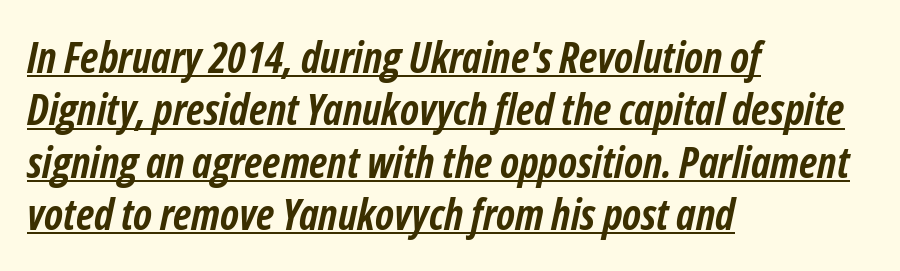
{"italic": "yes", "lean": "right", "slant_degrees": 12, "bold": "yes", "weight": "semibold", "width": "condensed", "stroke_contrast": "low", "x_height": "medium", "monospaced": "no", "underline": "yes", "align": "left", "line_spacing_ratio": 1.22, "letter_spacing": "normal", "letter_spacing_em": 0.0, "glyph_px": 43}
